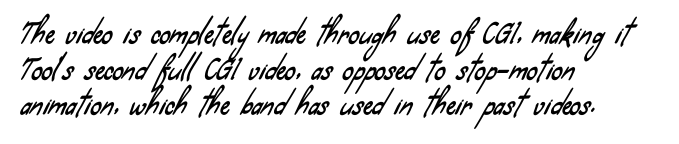
Q: Is the text underlined? A: No.
Q: How is the paragraph aligned? A: Left-aligned.
Q: Is the spacing between letters normal or unusually wide? A: Normal.
Q: Is the spacing between lines tight, normal or loose? A: Normal.
